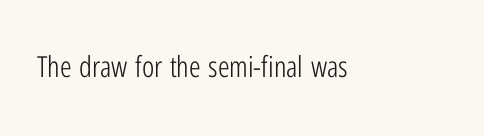
The image shows 29 px light, condensed sans-serif type, upright; set normal letter spacing, not underlined; low stroke contrast and a medium x-height.
